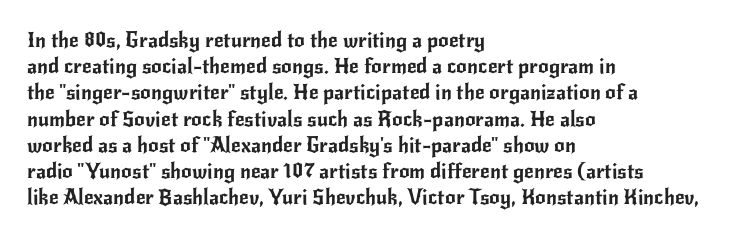
A typesetter would call this leading conventional body-copy spacing. Upright lettering throughout. This rendering uses left alignment, leaving the right contour irregular. The letterforms sit shoulder to shoulder at normal distance. Decoration check: the copy has no underline.
